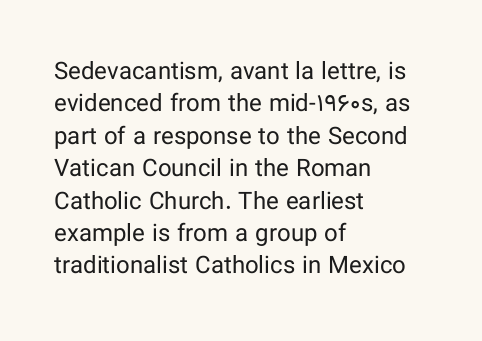
Q: Is the text bold? A: No.
Q: Is the text italic (slanted)? A: No, it is upright.
Q: Is the text underlined? A: No.
Q: How is the paragraph aligned? A: Left-aligned.
Q: Is the spacing between letters normal or unusually wide? A: Normal.
Q: Is the spacing between lines tight, normal or loose? A: Normal.
